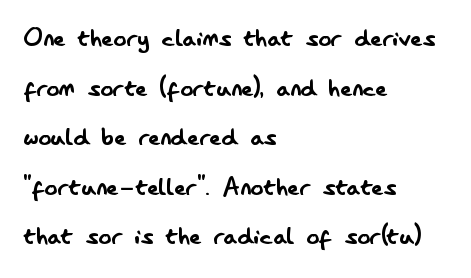
The zone under the glyphs is completely vacant. Serifs: no, the terminals of the letterforms are clean. Every character sits straight up, as roman type does. This rendering leaves character spacing at its baseline value.
